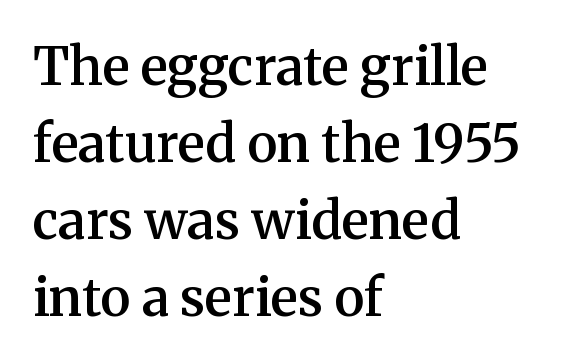
{"serif": "yes", "italic": "no", "bold": "semi", "weight": "semibold", "width": "normal", "stroke_contrast": "medium", "x_height": "medium", "monospaced": "no", "underline": "no", "align": "left", "line_spacing": "normal", "line_spacing_ratio": 1.48, "letter_spacing": "normal", "letter_spacing_em": 0.0, "glyph_px": 52}
